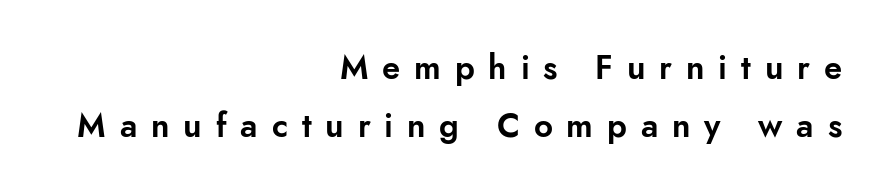
The image shows 33 px sans-serif type, upright; set right-aligned, line spacing 1.75x, unusually wide letter spacing (+0.42 em), not underlined; low stroke contrast and a small x-height.
